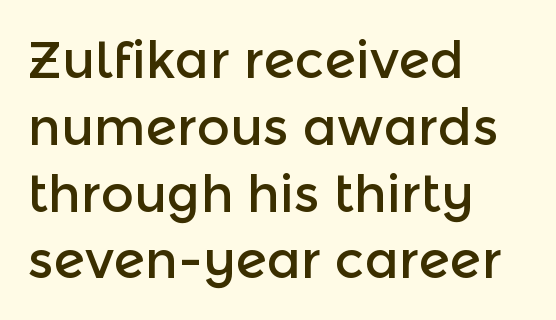
The image shows 51 px sans-serif type, upright; set left-aligned, normal line spacing (1.31x), normal letter spacing, not underlined; a medium x-height.
